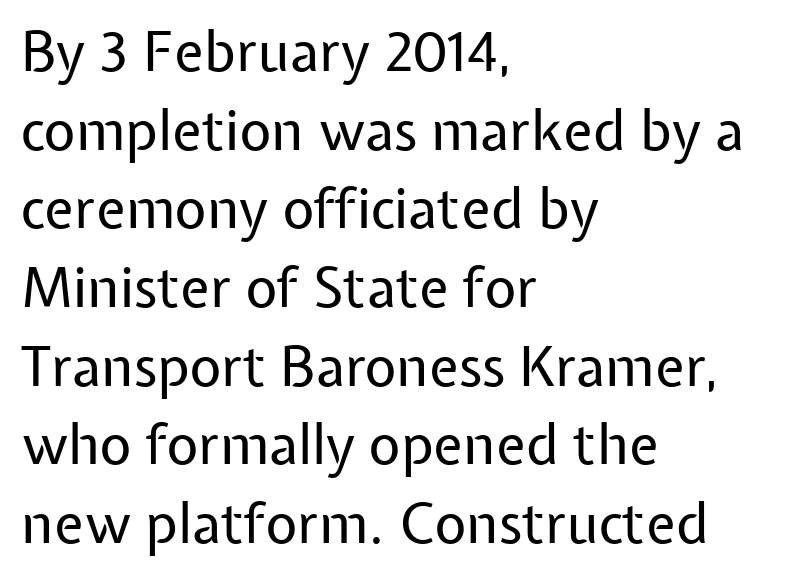
In CSS terms this would be text-align: left. Observe the absence of serifs on each vertical stroke in this sample. Underlining? Definitely not there. Every stem runs plumb, perpendicular to the baseline. Proportional: the letters do not fall into vertical columns.
